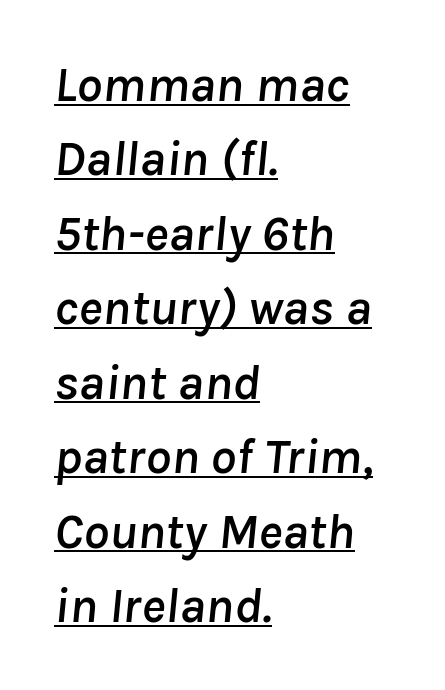
Q: Is the text italic (slanted)? A: Yes, it leans right by about 8 degrees.
Q: Is the text underlined? A: Yes.
Q: How is the paragraph aligned? A: Left-aligned.
Q: Is the spacing between letters normal or unusually wide? A: Normal.
Q: Is the spacing between lines tight, normal or loose? A: Normal.
Q: Width (condensed, normal, or wide)? A: Normal.
Q: Stroke contrast? A: Low.
Q: x-height? A: Medium.
Q: Monospaced? A: No.
